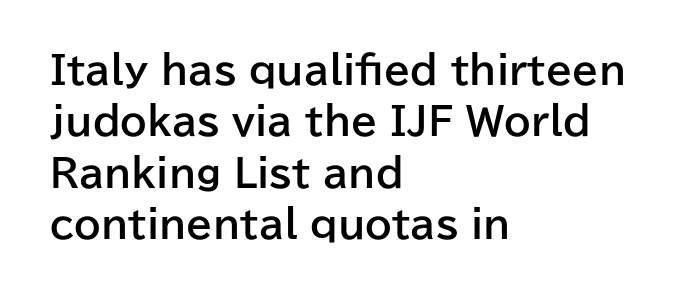
{"serif": "no", "italic": "no", "bold": "yes", "weight": "bold", "width": "normal", "stroke_contrast": "low", "x_height": "medium", "monospaced": "no", "underline": "no", "align": "left", "line_spacing": "normal", "line_spacing_ratio": 1.35, "letter_spacing": "normal", "letter_spacing_em": 0.0, "glyph_px": 38}
